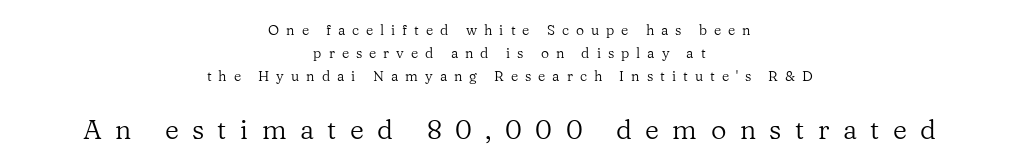
The typesetter chose a symmetrical, centered arrangement here. Descenders are the only things crossing below the line. Each stroke keeps to a modest, everyday thickness or less. Is the letter spacing exaggerated? Yes — the characters are pushed far apart.
